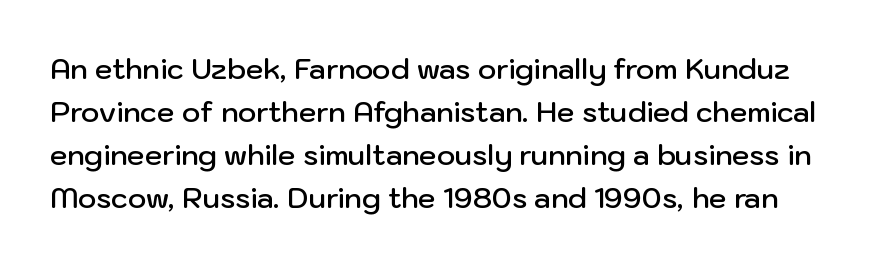
Unlike a traditional serif, this face leaves its strokes unadorned. Rows of type keep a routine distance in the vertical direction. Anything drawn beneath the words? Only blank space. Tracking value appears to be zero — textbook default spacing. Set as a demibold, roughly 600 on the weight scale. The rendering uses natural spacing where letterforms have individual widths.
